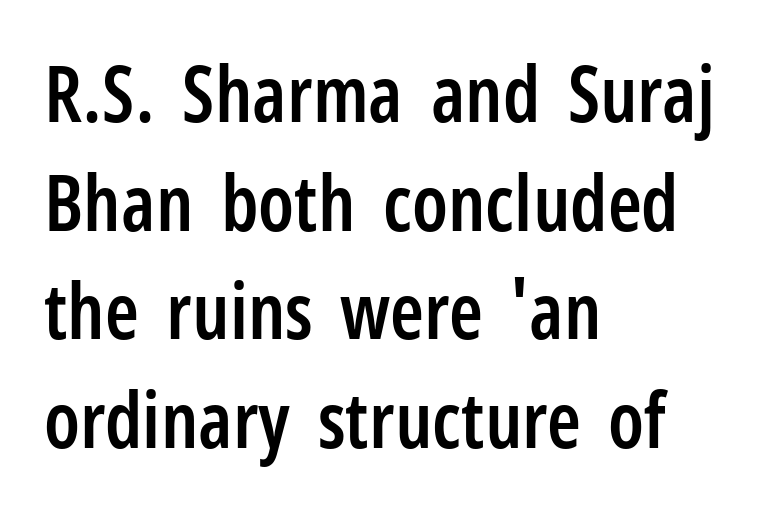
Q: Is the text bold? A: Semi-bold.
Q: Is the text italic (slanted)? A: No, it is upright.
Q: Is the typeface a serif or a sans-serif typeface? A: Sans-serif.
Q: Is the text underlined? A: No.
Q: How is the paragraph aligned? A: Left-aligned.
Q: Is the spacing between letters normal or unusually wide? A: Normal.
Q: Is the spacing between lines tight, normal or loose? A: Normal.
Q: Width (condensed, normal, or wide)? A: Condensed.
Q: Stroke contrast? A: Low.
Q: x-height? A: Medium.
Q: Monospaced? A: No.
